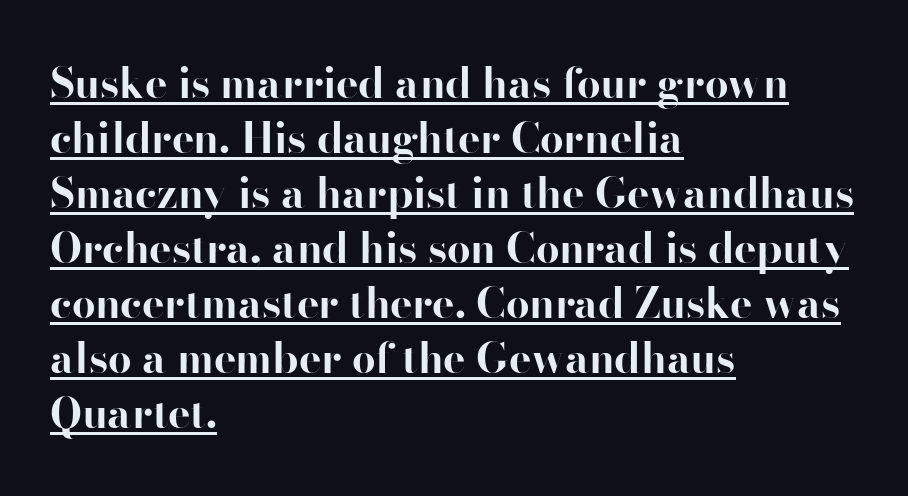
Q: Is the text bold? A: Yes.
Q: Is the text italic (slanted)? A: No, it is upright.
Q: Is the typeface a serif or a sans-serif typeface? A: Sans-serif.
Q: Is the text underlined? A: Yes.
Q: How is the paragraph aligned? A: Left-aligned.
Q: Is the spacing between letters normal or unusually wide? A: Normal.
Q: Is the spacing between lines tight, normal or loose? A: Normal.
Q: Width (condensed, normal, or wide)? A: Normal.
Q: Stroke contrast? A: High.
Q: x-height? A: Small.
Q: Monospaced? A: No.
